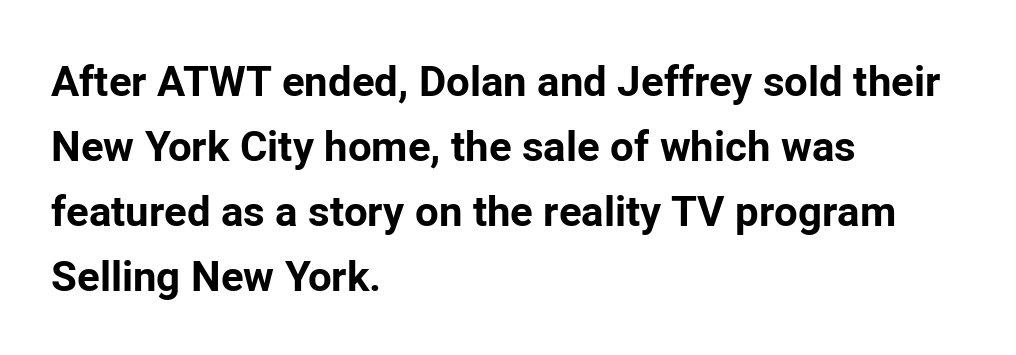
The image shows 42 px bold sans-serif type, upright; set left-aligned, normal line spacing (1.55x), normal letter spacing, not underlined; low stroke contrast and a medium x-height.
